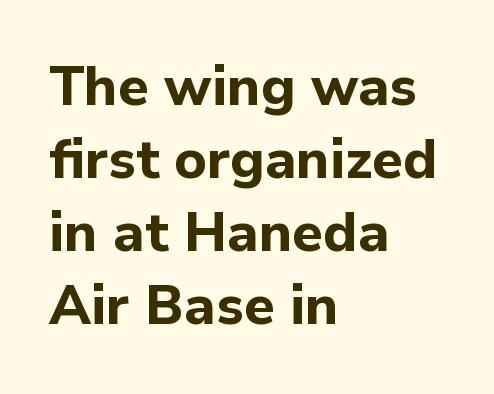
Glance below the letters and you will spot only blank space. Characters follow at the spacing the type designer built in. Character widths vary here, with narrow letters taking less room than wide ones. Rendered with straight, roman letterforms. Examine the stroke ends and you'll find no serifs.
